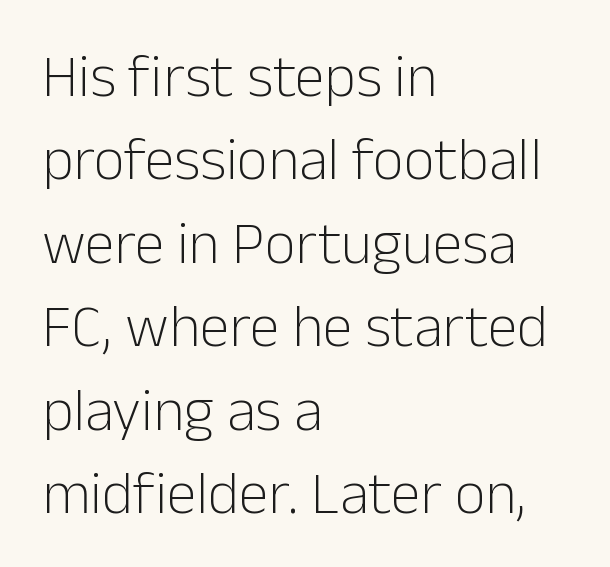
The image shows 60 px light sans-serif type, upright; set left-aligned, normal line spacing (1.39x), normal letter spacing, not underlined; low stroke contrast and a medium x-height.
